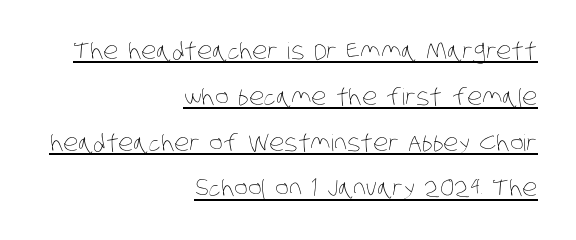
Q: Is the text bold? A: No.
Q: Is the text underlined? A: Yes.
Q: How is the paragraph aligned? A: Right-aligned.
Q: Is the spacing between letters normal or unusually wide? A: Normal.
Q: Is the spacing between lines tight, normal or loose? A: Loose.
